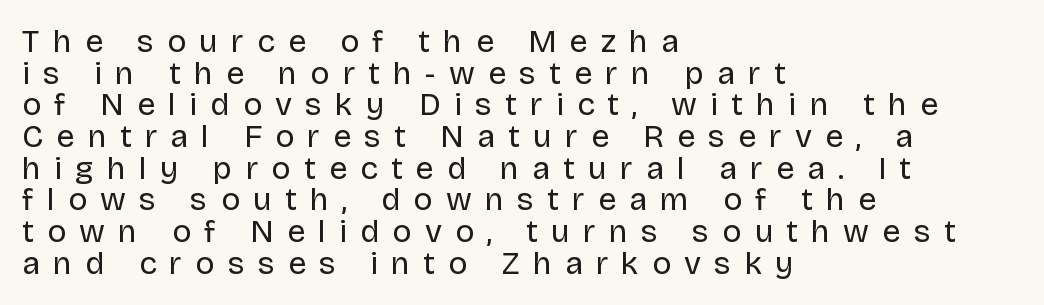
Q: Is the text bold? A: No.
Q: Is the text italic (slanted)? A: No, it is upright.
Q: Is the typeface a serif or a sans-serif typeface? A: Sans-serif.
Q: Is the text underlined? A: No.
Q: How is the paragraph aligned? A: Left-aligned.
Q: Is the spacing between letters normal or unusually wide? A: Unusually wide.
Q: Is the spacing between lines tight, normal or loose? A: Tight.
Q: Width (condensed, normal, or wide)? A: Normal.
Q: Stroke contrast? A: Low.
Q: x-height? A: Large.
Q: Monospaced? A: No.
